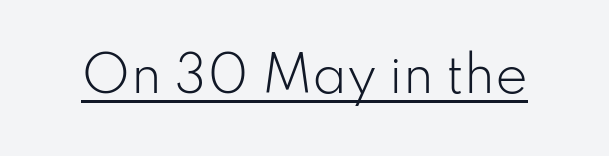
Does the lettering tilt? It doesn't — this is upright. The letters advance in unequal steps, a hallmark of proportional type. Like a heading marked for emphasis, these lines bear an underscore. A typesetter would label this face a sans. No letter is thick-stroked: the sample isn't bold. Nobody touched the tracking dial on this one.
